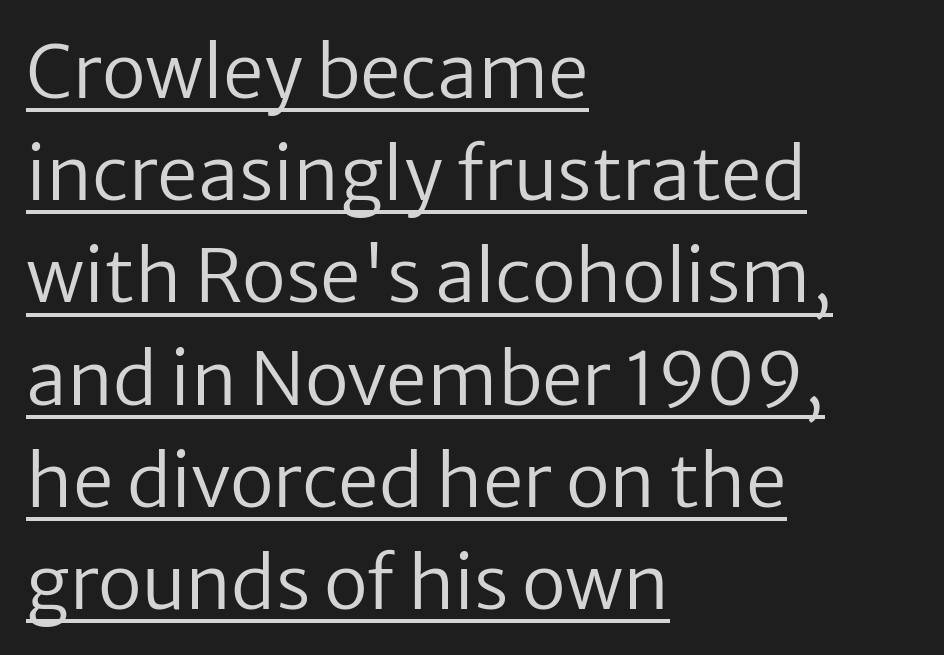
{"serif": "no", "italic": "no", "bold": "no", "weight": "regular", "width": "normal", "stroke_contrast": "low", "x_height": "medium", "monospaced": "no", "underline": "yes", "align": "left", "line_spacing": "normal", "line_spacing_ratio": 1.4, "letter_spacing": "normal", "letter_spacing_em": 0.0, "glyph_px": 73}
